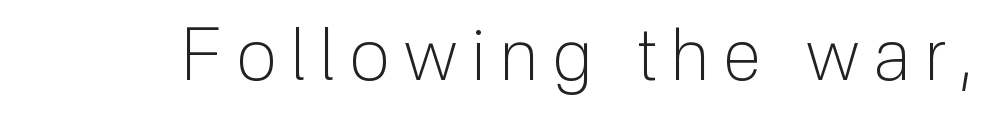
Q: Is the text bold? A: No.
Q: Is the text italic (slanted)? A: No, it is upright.
Q: Is the typeface a serif or a sans-serif typeface? A: Sans-serif.
Q: Is the text underlined? A: No.
Q: Is the spacing between letters normal or unusually wide? A: Unusually wide.
Q: Width (condensed, normal, or wide)? A: Normal.
Q: Stroke contrast? A: Low.
Q: x-height? A: Medium.
Q: Monospaced? A: No.
